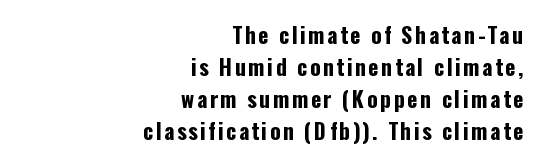
The image shows 22 px bold type, upright; set right-aligned, normal line spacing (1.46x), not underlined.
